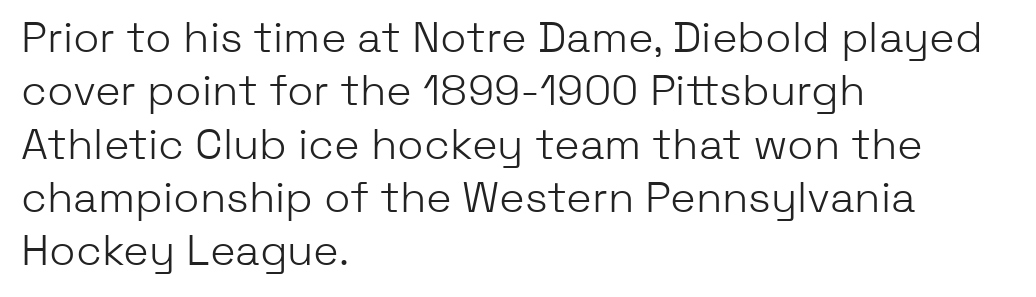
Q: Is the text bold? A: No.
Q: Is the text italic (slanted)? A: No, it is upright.
Q: Is the typeface a serif or a sans-serif typeface? A: Sans-serif.
Q: Is the text underlined? A: No.
Q: How is the paragraph aligned? A: Left-aligned.
Q: Is the spacing between letters normal or unusually wide? A: Normal.
Q: Width (condensed, normal, or wide)? A: Normal.
Q: Stroke contrast? A: Low.
Q: x-height? A: Medium.
Q: Monospaced? A: No.
